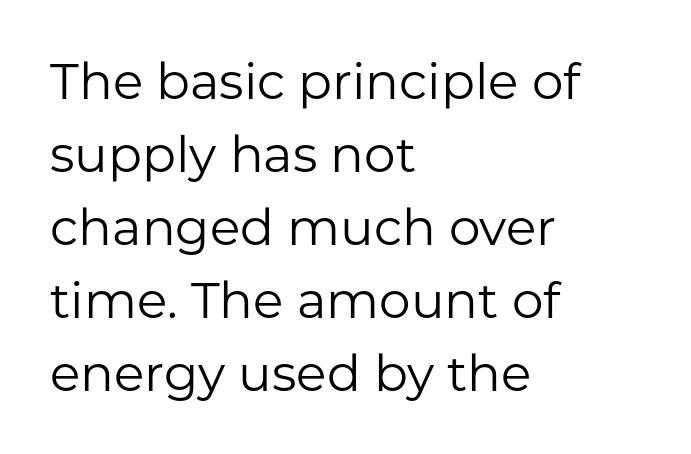
Q: Is the text bold? A: No.
Q: Is the text italic (slanted)? A: No, it is upright.
Q: Is the typeface a serif or a sans-serif typeface? A: Sans-serif.
Q: Is the text underlined? A: No.
Q: How is the paragraph aligned? A: Left-aligned.
Q: Is the spacing between letters normal or unusually wide? A: Normal.
Q: Is the spacing between lines tight, normal or loose? A: Normal.
Q: Width (condensed, normal, or wide)? A: Normal.
Q: Stroke contrast? A: Low.
Q: x-height? A: Medium.
Q: Monospaced? A: No.
